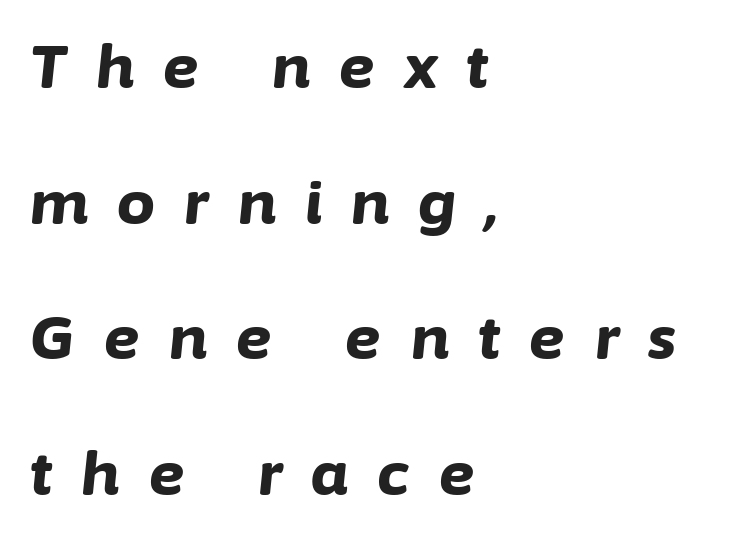
{"italic": "yes", "lean": "right", "slant_degrees": 6, "bold": "yes", "weight": "bold", "width": "normal", "stroke_contrast": "low", "x_height": "medium", "monospaced": "no", "underline": "no", "align": "left", "line_spacing": "loose", "line_spacing_ratio": 2.26, "letter_spacing": "wide", "letter_spacing_em": 0.49, "glyph_px": 60}
